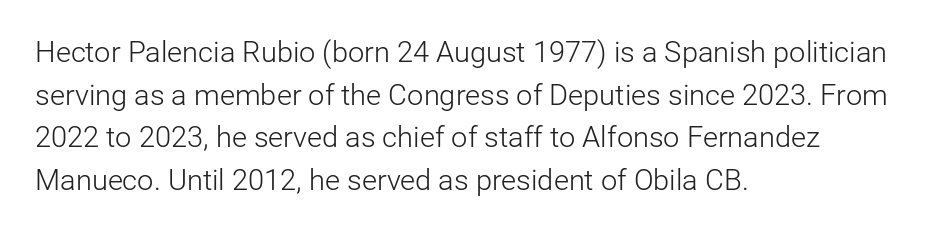
{"serif": "no", "italic": "no", "bold": "no", "weight": "light", "width": "normal", "stroke_contrast": "low", "x_height": "medium", "monospaced": "no", "underline": "no", "align": "left", "line_spacing": "normal", "line_spacing_ratio": 1.47, "letter_spacing": "normal", "letter_spacing_em": 0.0, "glyph_px": 29}
